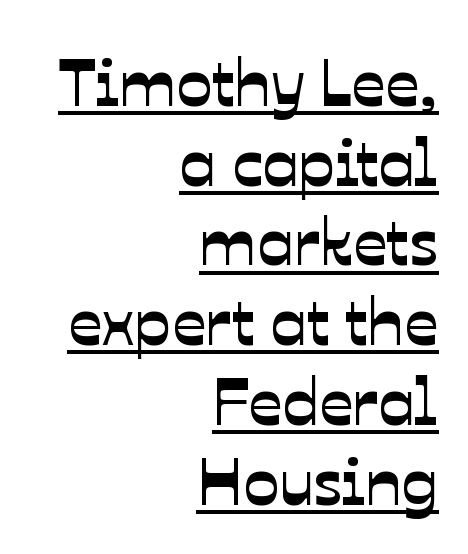
The image shows 67 px sans-serif type; set right-aligned, line spacing 1.19x, normal letter spacing, underlined; low stroke contrast and a medium x-height.
